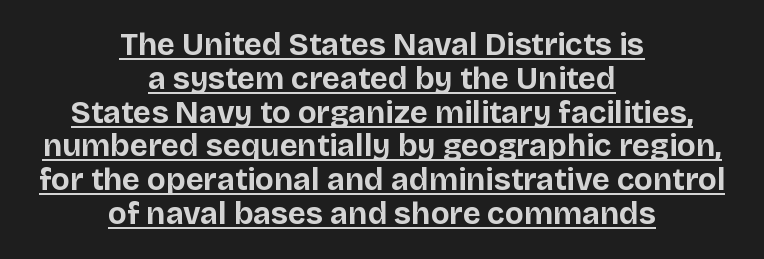
The rendering uses a small line-height, squeezing the rows. The whitespace from short lines is split evenly between both sides. Caption: bold face, heavy strokes. Emphasis is given by a line drawn under the lettering. The specimen reads as upright at a glance.
